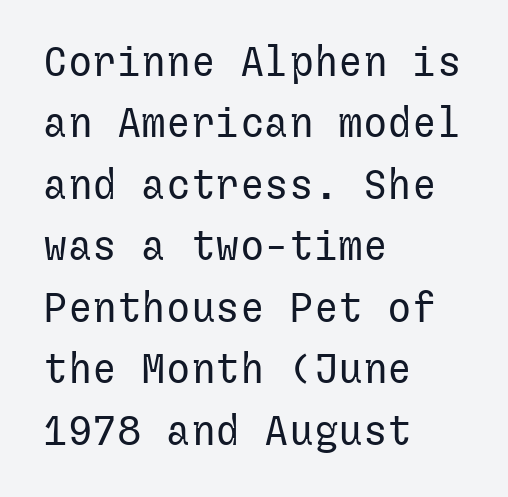
{"serif": "no", "italic": "no", "bold": "no", "weight": "regular", "width": "normal", "stroke_contrast": "low", "x_height": "medium", "underline": "no", "align": "left", "line_spacing": "normal", "line_spacing_ratio": 1.5, "letter_spacing": "normal", "letter_spacing_em": 0.0, "glyph_px": 41}
